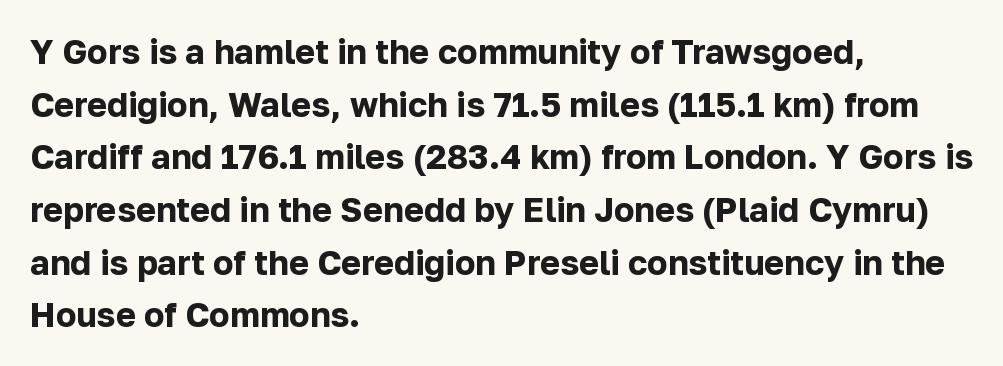
The image shows 34 px bold sans-serif type, upright; set left-aligned, normal line spacing (1.55x), normal letter spacing, not underlined; low stroke contrast and a medium x-height.
